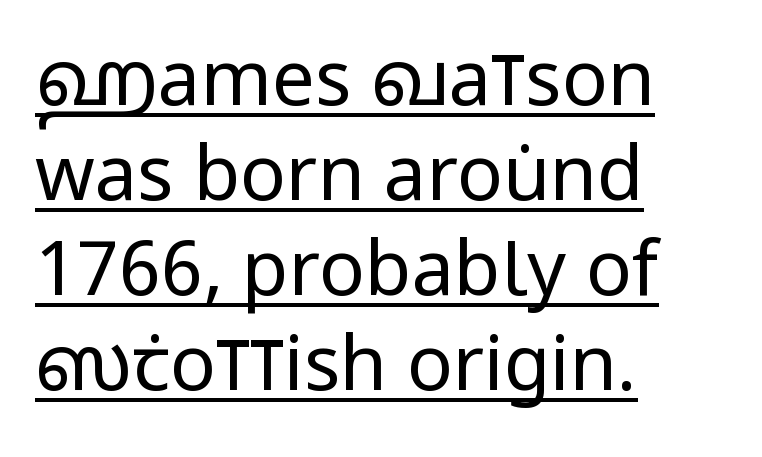
The image shows 76 px regular-weight, condensed sans-serif type, upright; set left-aligned, normal line spacing (1.25x), normal letter spacing, underlined; low stroke contrast and a large x-height.
